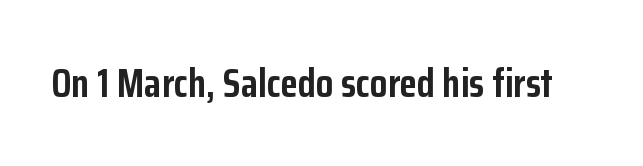
The image shows 40 px semibold, condensed sans-serif type, upright; set normal letter spacing, not underlined; low stroke contrast and a medium x-height.
